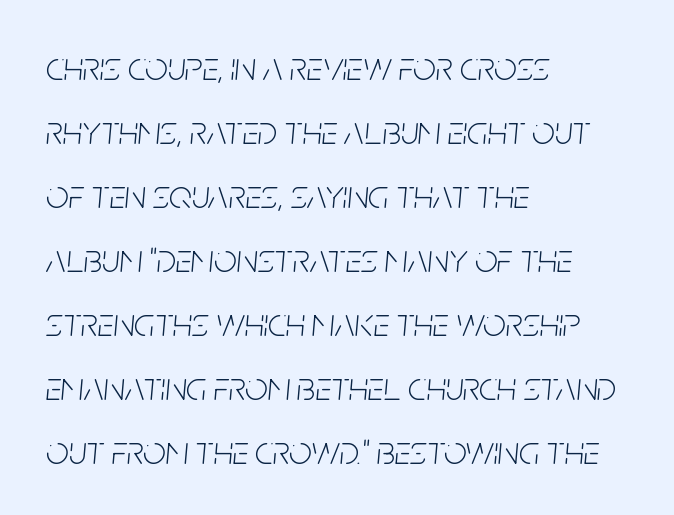
Short note: letters normally spaced. Character widths vary here, with narrow letters taking less room than wide ones. No extra ink here — the face is not bold. Tall strokes in this sample are angled rather than plumb.
